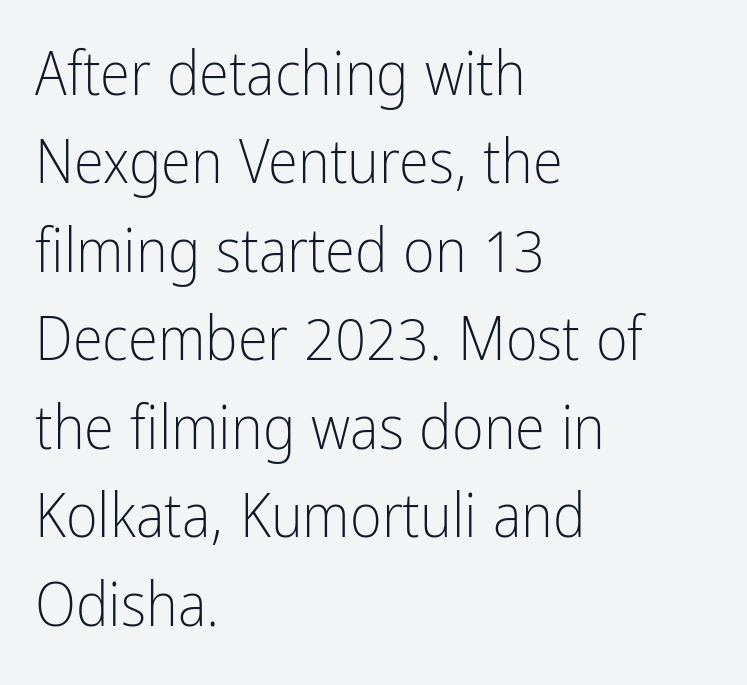
Q: Is the text bold? A: No.
Q: Is the text italic (slanted)? A: No, it is upright.
Q: Is the typeface a serif or a sans-serif typeface? A: Sans-serif.
Q: Is the text underlined? A: No.
Q: How is the paragraph aligned? A: Left-aligned.
Q: Is the spacing between letters normal or unusually wide? A: Normal.
Q: Is the spacing between lines tight, normal or loose? A: Normal.
Q: Width (condensed, normal, or wide)? A: Condensed.
Q: Stroke contrast? A: Low.
Q: x-height? A: Medium.
Q: Monospaced? A: No.
